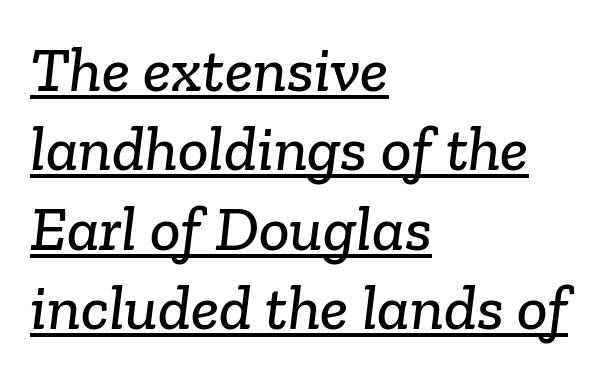
Short and long lines alike share a common starting point at left. A continuous stroke trails under the words, as in a hyperlink. Note the varied advance widths — an 'i' is clearly narrower than an 'm'. You could call the tracking neutral — neither tight nor loose. Serif or sans? Serif — the stroke terminals have little feet.
